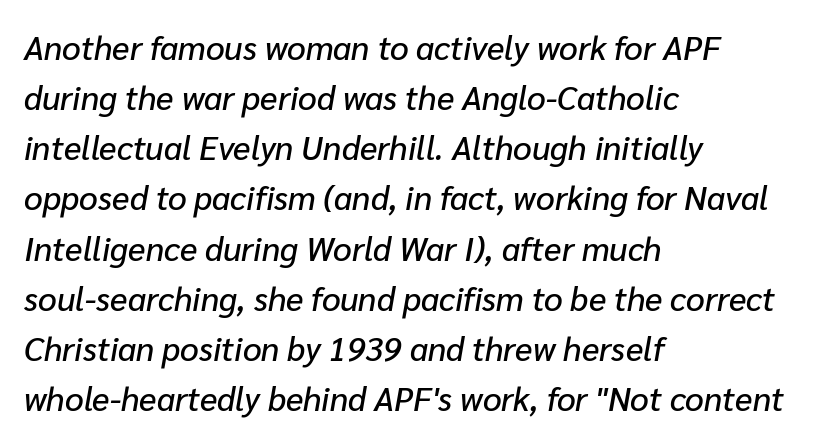
{"italic": "yes", "lean": "right", "slant_degrees": 10, "width": "normal", "stroke_contrast": "low", "x_height": "medium", "monospaced": "no", "underline": "no", "align": "left", "line_spacing": "normal", "line_spacing_ratio": 1.52, "letter_spacing": "normal", "letter_spacing_em": 0.0, "glyph_px": 33}
